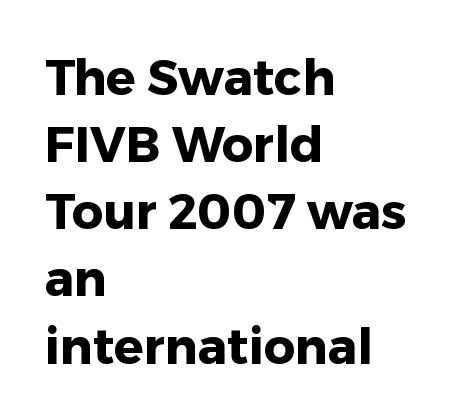
{"serif": "no", "italic": "no", "bold": "yes", "weight": "heavy", "width": "normal", "stroke_contrast": "low", "x_height": "medium", "monospaced": "no", "underline": "no", "align": "left", "line_spacing": "normal", "line_spacing_ratio": 1.37, "letter_spacing": "normal", "letter_spacing_em": 0.0, "glyph_px": 49}
